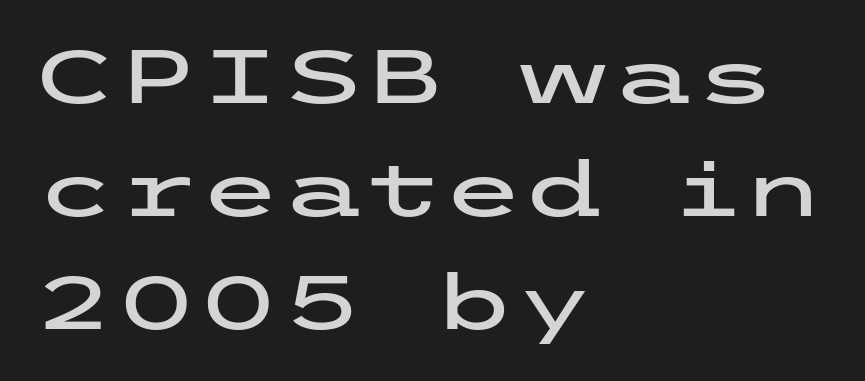
Q: Is the text italic (slanted)? A: No, it is upright.
Q: Is the typeface a serif or a sans-serif typeface? A: Sans-serif.
Q: Is the text underlined? A: No.
Q: How is the paragraph aligned? A: Left-aligned.
Q: Is the spacing between letters normal or unusually wide? A: Normal.
Q: Is the spacing between lines tight, normal or loose? A: Normal.
Q: Width (condensed, normal, or wide)? A: Wide.
Q: Stroke contrast? A: Low.
Q: x-height? A: Medium.
